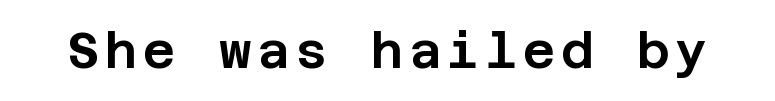
Has an underline been added? It has not. Is this a sans? Yes — the strokes have no serifs. When letters stand straight like this, we call the style roman or upright.
